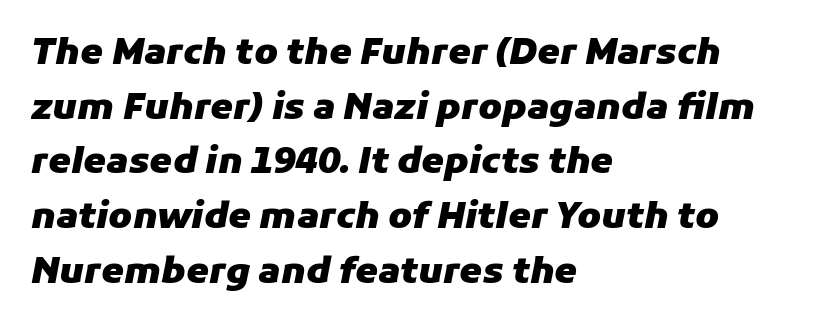
Q: Is the text bold? A: Yes.
Q: Is the text italic (slanted)? A: Yes, it leans right by about 11 degrees.
Q: Is the text underlined? A: No.
Q: How is the paragraph aligned? A: Left-aligned.
Q: Is the spacing between letters normal or unusually wide? A: Normal.
Q: Is the spacing between lines tight, normal or loose? A: Normal.
Q: Width (condensed, normal, or wide)? A: Normal.
Q: Stroke contrast? A: Low.
Q: x-height? A: Medium.
Q: Monospaced? A: No.
